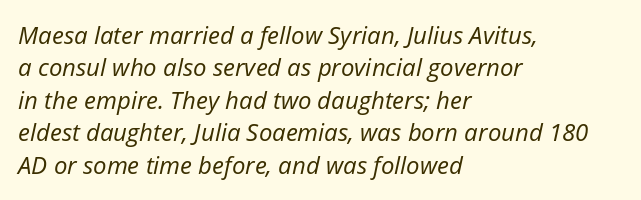
Q: Is the text bold? A: No.
Q: Is the text italic (slanted)? A: Yes, it leans right by about 12 degrees.
Q: Is the text underlined? A: No.
Q: How is the paragraph aligned? A: Left-aligned.
Q: Is the spacing between letters normal or unusually wide? A: Normal.
Q: Is the spacing between lines tight, normal or loose? A: Normal.
